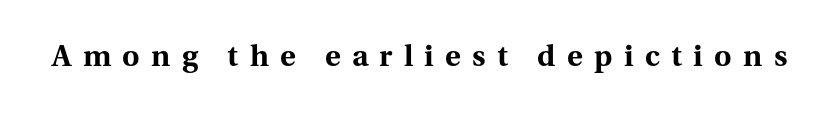
Q: Is the text bold? A: Yes.
Q: Is the text italic (slanted)? A: No, it is upright.
Q: Is the typeface a serif or a sans-serif typeface? A: Serif.
Q: Is the text underlined? A: No.
Q: Is the spacing between letters normal or unusually wide? A: Unusually wide.
Q: Width (condensed, normal, or wide)? A: Normal.
Q: Stroke contrast? A: Medium.
Q: x-height? A: Medium.
Q: Monospaced? A: No.
